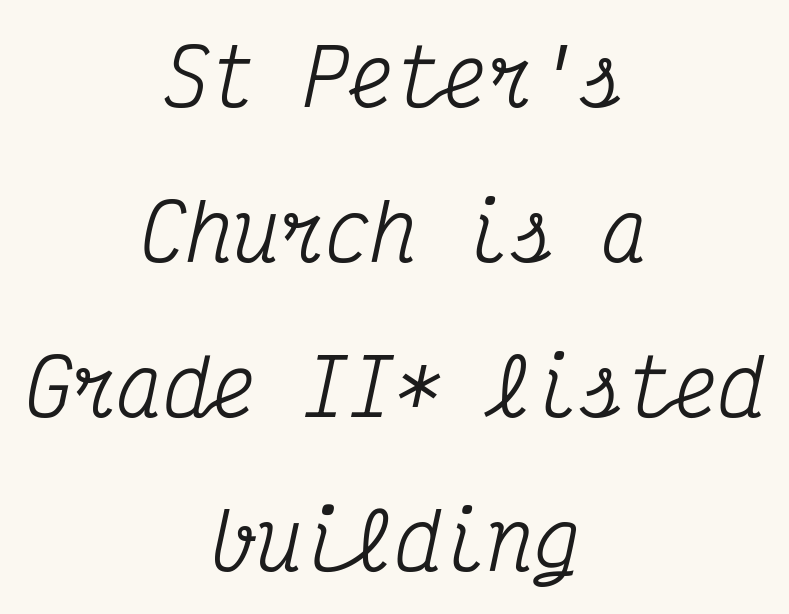
Q: Is the text italic (slanted)? A: Yes, it leans right by about 12 degrees.
Q: Is the typeface a serif or a sans-serif typeface? A: Serif.
Q: Is the text underlined? A: No.
Q: How is the paragraph aligned? A: Centered.
Q: Is the spacing between letters normal or unusually wide? A: Normal.
Q: Is the spacing between lines tight, normal or loose? A: Loose.
Q: Width (condensed, normal, or wide)? A: Condensed.
Q: Stroke contrast? A: Medium.
Q: x-height? A: Medium.
Q: Monospaced? A: Yes.
